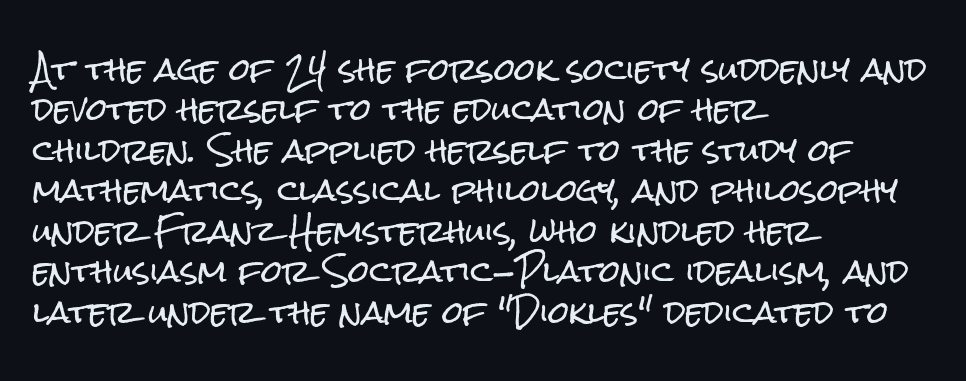
Q: Is the text italic (slanted)? A: No, it is upright.
Q: Is the typeface a serif or a sans-serif typeface? A: Sans-serif.
Q: Is the text underlined? A: No.
Q: How is the paragraph aligned? A: Left-aligned.
Q: Is the spacing between letters normal or unusually wide? A: Normal.
Q: Is the spacing between lines tight, normal or loose? A: Normal.
Q: Width (condensed, normal, or wide)? A: Condensed.
Q: Stroke contrast? A: Low.
Q: x-height? A: Medium.
Q: Monospaced? A: No.
